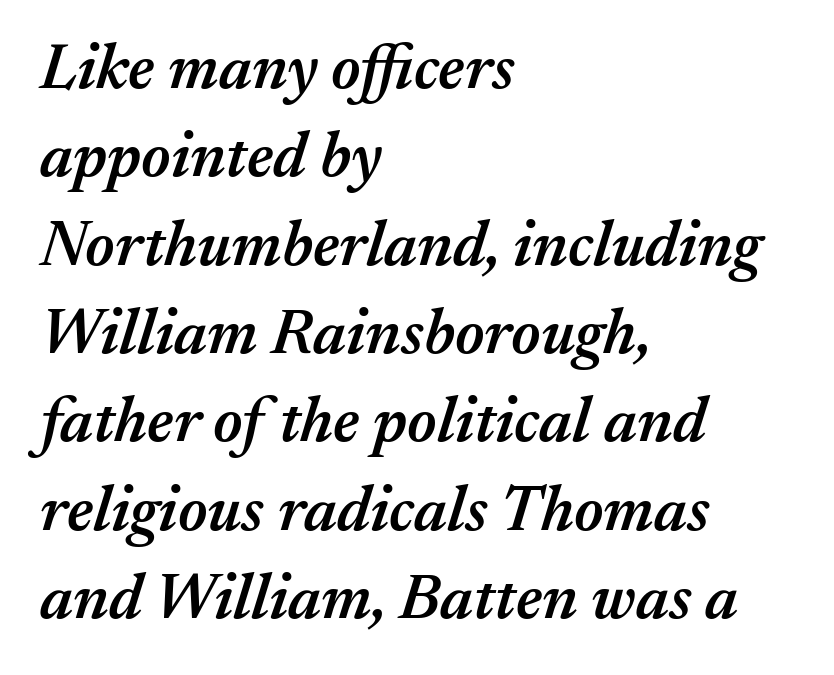
{"italic": "yes", "lean": "right", "slant_degrees": 17, "bold": "semi", "weight": "semibold", "width": "normal", "stroke_contrast": "medium", "x_height": "medium", "monospaced": "no", "underline": "no", "align": "left", "line_spacing": "normal", "line_spacing_ratio": 1.38, "letter_spacing": "normal", "letter_spacing_em": 0.0, "glyph_px": 64}
